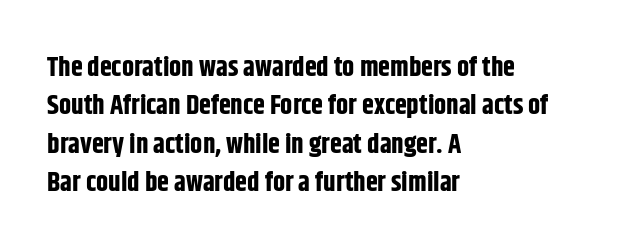
The image shows 27 px bold type, upright; set left-aligned, normal line spacing (1.42x), normal letter spacing, not underlined.
